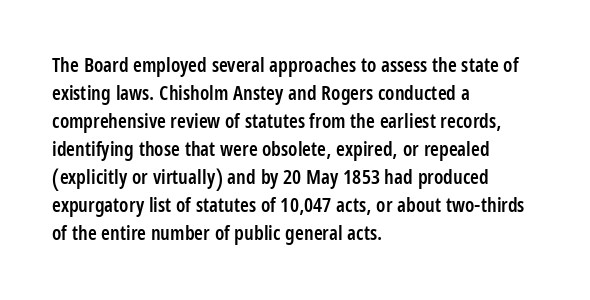
The image shows 20 px text type, upright; set left-aligned, normal line spacing (1.4x), normal letter spacing, not underlined.
